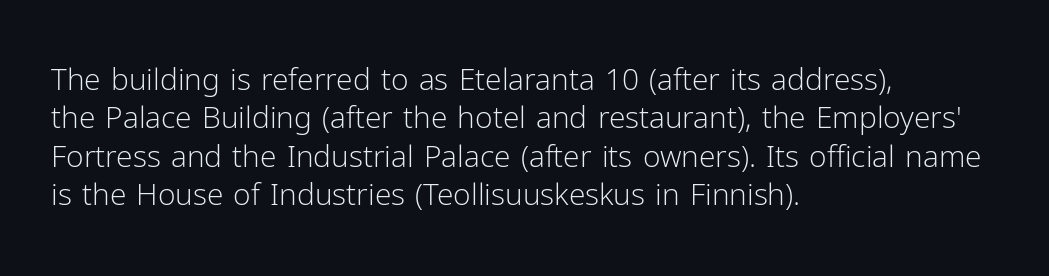
The image shows 30 px light sans-serif type, upright; set left-aligned, normal line spacing (1.28x), normal letter spacing, not underlined; low stroke contrast and a medium x-height.
